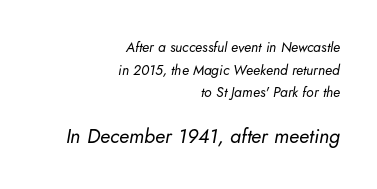
Q: Is the text bold? A: No.
Q: Is the text italic (slanted)? A: Yes, it leans right by about 5 degrees.
Q: Is the text underlined? A: No.
Q: How is the paragraph aligned? A: Right-aligned.
Q: Is the spacing between letters normal or unusually wide? A: Normal.
Q: Is the spacing between lines tight, normal or loose? A: Normal.
Q: Which block of text is set in a larger size, the first (top) or the second (bottom)? A: The second (bottom) one.
